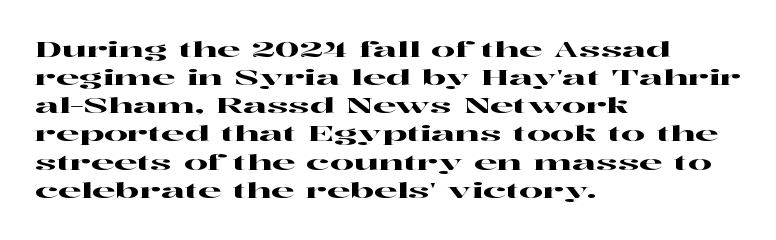
{"italic": "no", "underline": "no", "align": "left", "line_spacing": "normal", "line_spacing_ratio": 1.34, "letter_spacing": "normal", "letter_spacing_em": 0.0, "glyph_px": 21}
